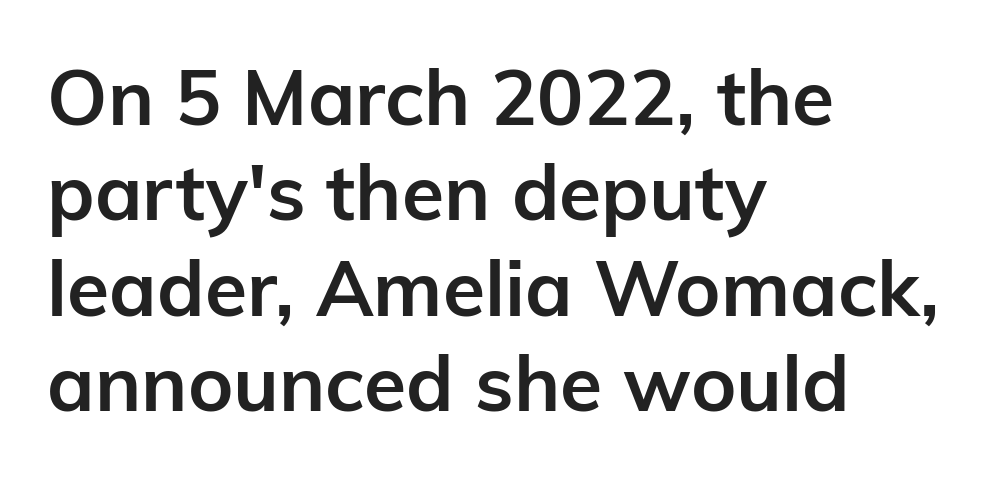
Anything drawn beneath the words? Only blank space. The letterforms sit shoulder to shoulder at normal distance. The rendering anchors every line to the left-hand side. What weight is shown? A full bold with thick strokes.
